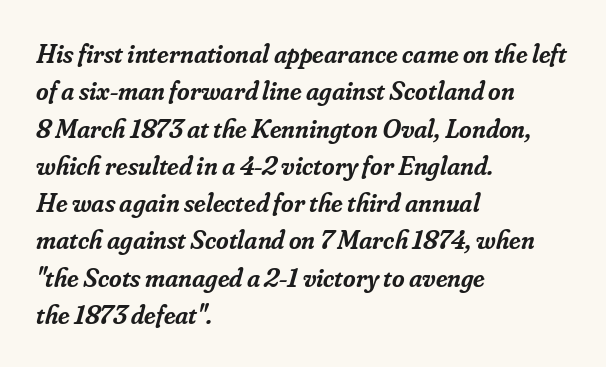
Q: Is the text bold? A: Semi-bold.
Q: Is the text italic (slanted)? A: Yes, it leans right by about 16 degrees.
Q: Is the text underlined? A: No.
Q: How is the paragraph aligned? A: Left-aligned.
Q: Is the spacing between letters normal or unusually wide? A: Normal.
Q: Is the spacing between lines tight, normal or loose? A: Normal.
